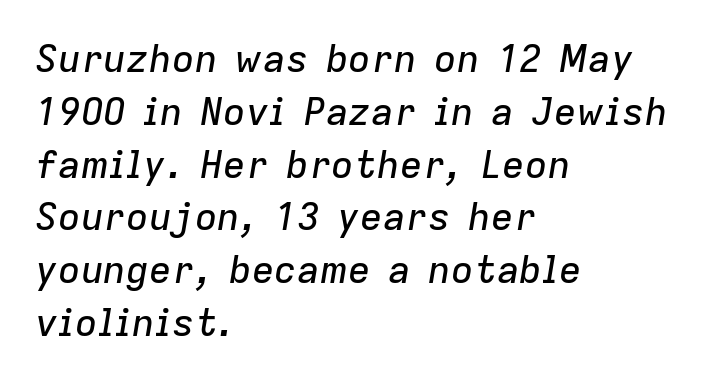
Q: Is the text italic (slanted)? A: Yes, it leans right by about 9 degrees.
Q: Is the text underlined? A: No.
Q: How is the paragraph aligned? A: Left-aligned.
Q: Is the spacing between letters normal or unusually wide? A: Normal.
Q: Is the spacing between lines tight, normal or loose? A: Normal.
Q: Width (condensed, normal, or wide)? A: Normal.
Q: Stroke contrast? A: Low.
Q: x-height? A: Medium.
Q: Monospaced? A: No.
